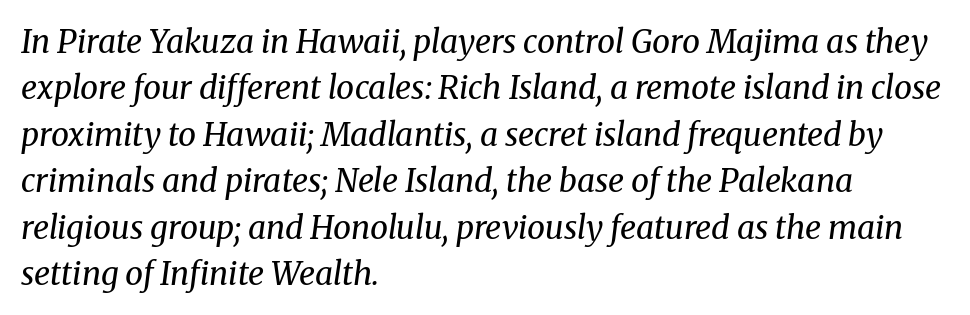
The image shows 32 px regular-weight serif type, italic (leaning right); set left-aligned, normal line spacing (1.45x), normal letter spacing, not underlined; medium stroke contrast and a medium x-height.
